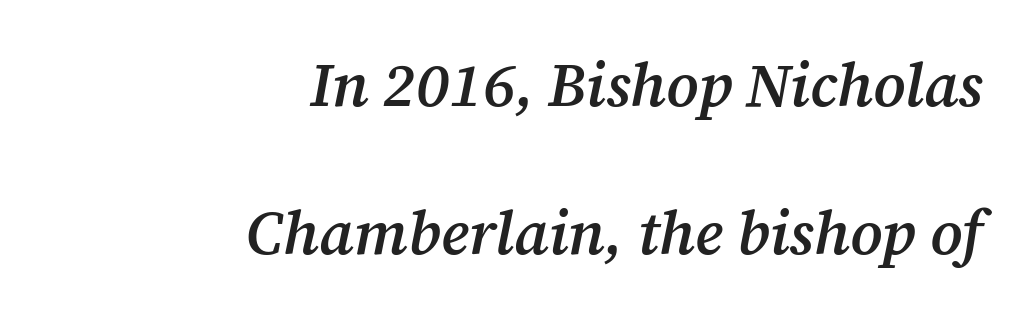
Q: Is the text bold? A: Semi-bold.
Q: Is the text italic (slanted)? A: Yes, it leans right by about 12 degrees.
Q: Is the typeface a serif or a sans-serif typeface? A: Serif.
Q: Is the text underlined? A: No.
Q: How is the paragraph aligned? A: Right-aligned.
Q: Is the spacing between letters normal or unusually wide? A: Normal.
Q: Is the spacing between lines tight, normal or loose? A: Loose.
Q: Width (condensed, normal, or wide)? A: Normal.
Q: Stroke contrast? A: Medium.
Q: x-height? A: Medium.
Q: Monospaced? A: No.
